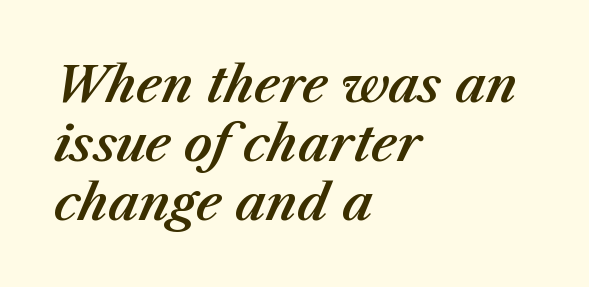
The image shows 49 px text type, italic (leaning right); set left-aligned, line spacing 1.2x, normal letter spacing, not underlined; medium stroke contrast and a medium x-height.
